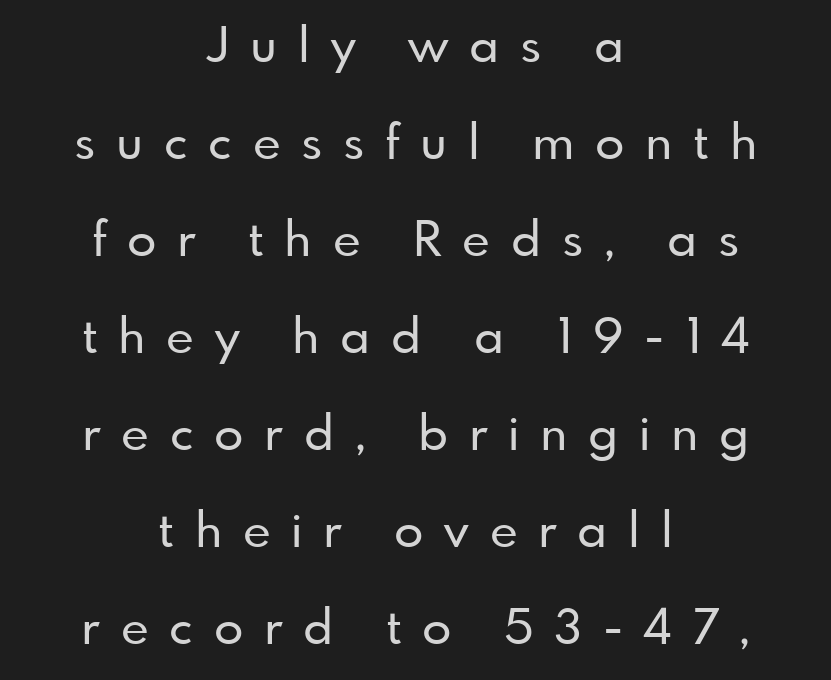
The image shows 48 px sans-serif type, upright; set centered, loose line spacing (2.02x), unusually wide letter spacing (+0.43 em), not underlined; low stroke contrast and a small x-height.
